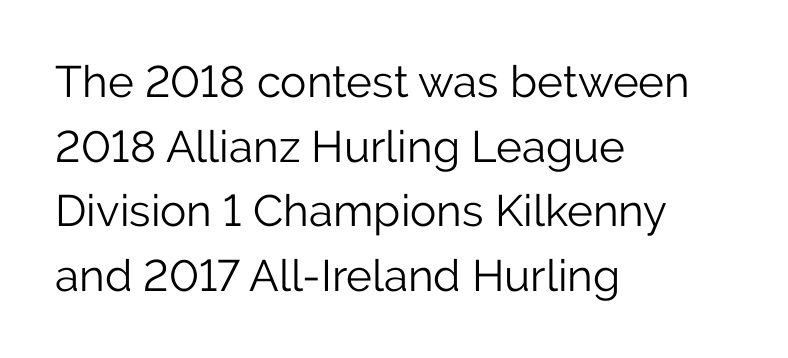
{"serif": "no", "italic": "no", "bold": "no", "weight": "light", "width": "normal", "stroke_contrast": "low", "x_height": "medium", "monospaced": "no", "underline": "no", "align": "left", "line_spacing": "normal", "line_spacing_ratio": 1.47, "letter_spacing": "normal", "letter_spacing_em": 0.0, "glyph_px": 44}
